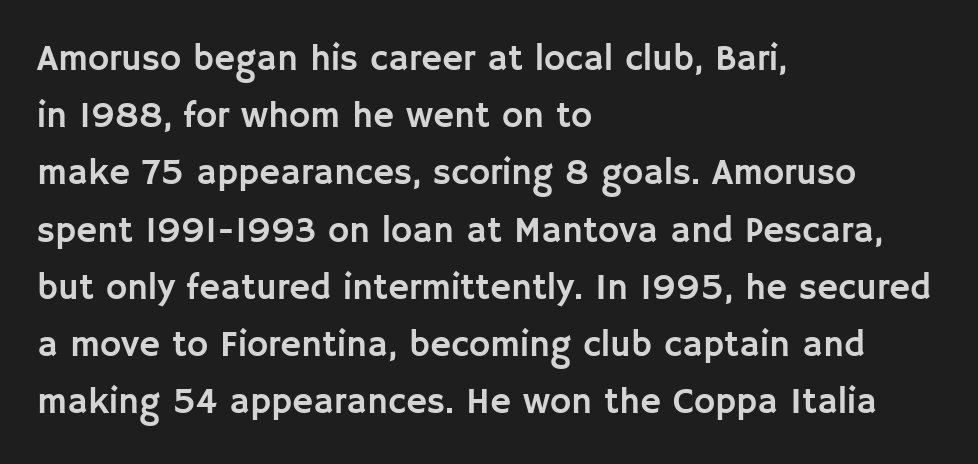
The image shows 36 px sans-serif type, upright; set left-aligned, normal line spacing (1.59x), normal letter spacing, not underlined; low stroke contrast and a large x-height.
